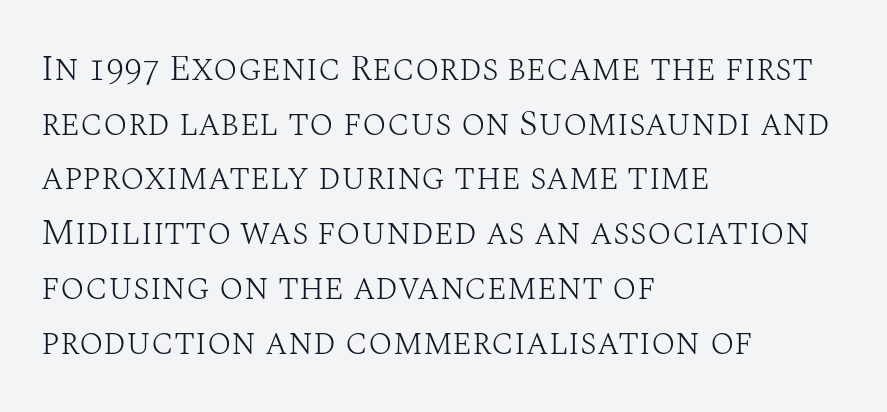
The type is set solid horizontally, with unmodified tracking. Ink coverage per letter is moderate at most. Bare-footed words on every line. Ordinary non-slanted type is in use. The letters advance in unequal steps, a hallmark of proportional type. These lines stack with their left ends in a neat column.
